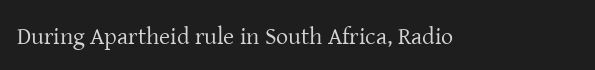
Q: Is the text bold? A: No.
Q: Is the text italic (slanted)? A: No, it is upright.
Q: Is the text underlined? A: No.
Q: Is the spacing between letters normal or unusually wide? A: Normal.
